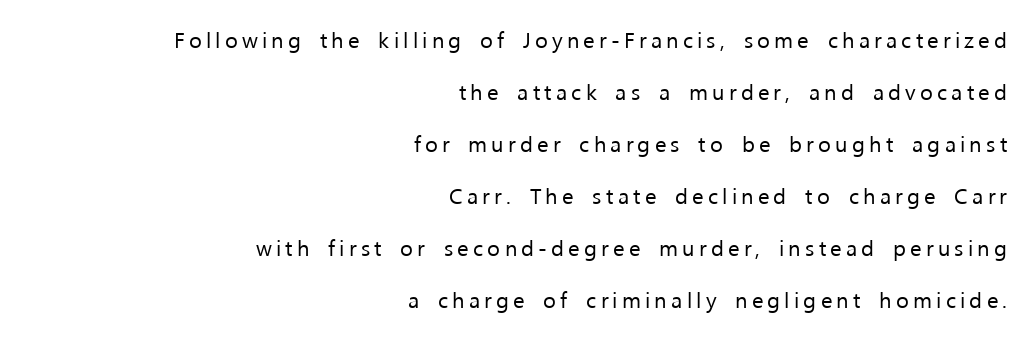
The block of text is sparse from top to bottom, with ample space between rows. The space beneath each line is pristine and unruled. These glyphs show unthickened strokes, regular width or finer. Where is the straight margin? On the right.
